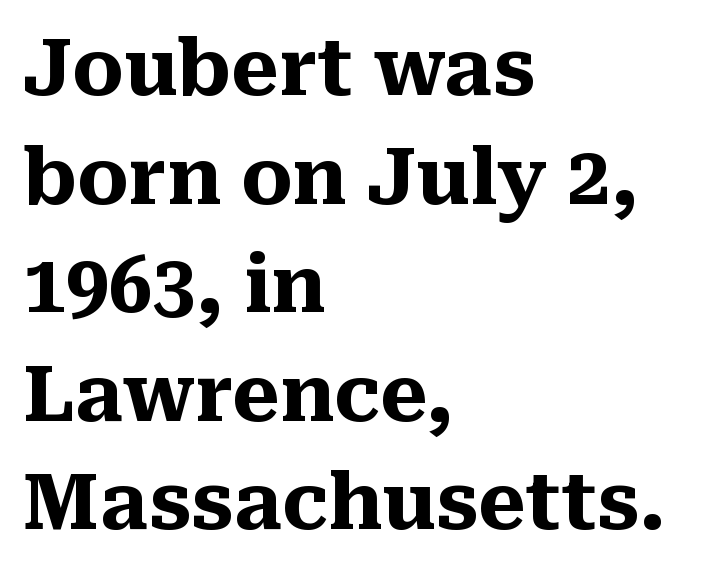
The image shows 77 px heavy serif type, upright; set left-aligned, normal line spacing (1.41x), normal letter spacing, not underlined; medium stroke contrast and a medium x-height.
